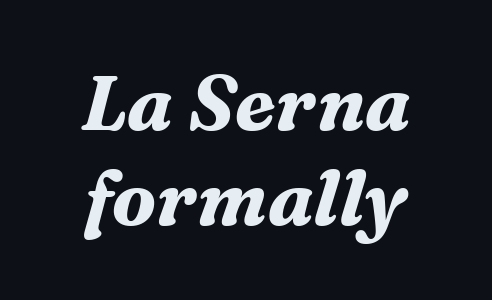
The image shows 76 px bold serif type, italic (leaning right); set normal line spacing (1.25x), normal letter spacing, not underlined; medium stroke contrast and a medium x-height.
